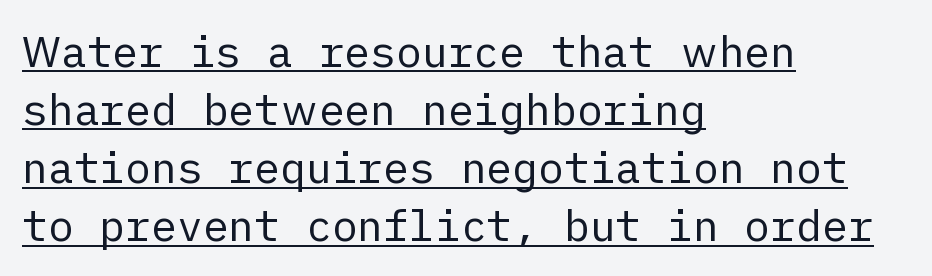
Q: Is the text bold? A: No.
Q: Is the text italic (slanted)? A: No, it is upright.
Q: Is the typeface a serif or a sans-serif typeface? A: Sans-serif.
Q: Is the text underlined? A: Yes.
Q: How is the paragraph aligned? A: Left-aligned.
Q: Is the spacing between letters normal or unusually wide? A: Normal.
Q: Is the spacing between lines tight, normal or loose? A: Normal.
Q: Width (condensed, normal, or wide)? A: Normal.
Q: Stroke contrast? A: Low.
Q: x-height? A: Medium.
